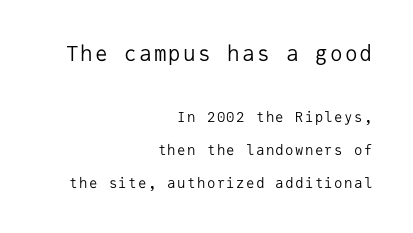
The emphasis by scale lands on block number one, above. The area under the type is left untouched. The paragraph has a hard right edge and a soft left edge. Is the type heavy? It reads as light-to-regular instead. Is there much room between lines? Yes — plenty of vertical air separates them. Characters remain perfectly vertical along every line.
